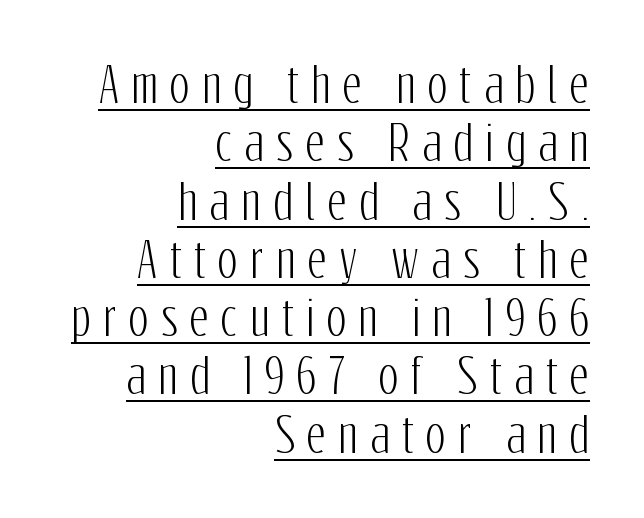
Q: Is the text italic (slanted)? A: No, it is upright.
Q: Is the typeface a serif or a sans-serif typeface? A: Sans-serif.
Q: Is the text underlined? A: Yes.
Q: How is the paragraph aligned? A: Right-aligned.
Q: Is the spacing between letters normal or unusually wide? A: Unusually wide.
Q: Width (condensed, normal, or wide)? A: Condensed.
Q: Stroke contrast? A: Low.
Q: x-height? A: Medium.
Q: Monospaced? A: No.
